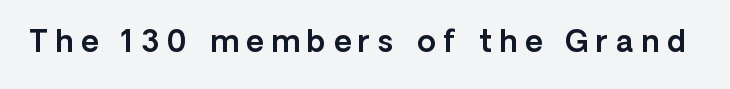
Underline: absent. Nope, no serifs anywhere on these letters. In terms of letterspacing, this is a distinctly airy, spread setting. Here the designer chose a conventional face with non-uniform glyph widths. The type sits square on the baseline with zero lean.
